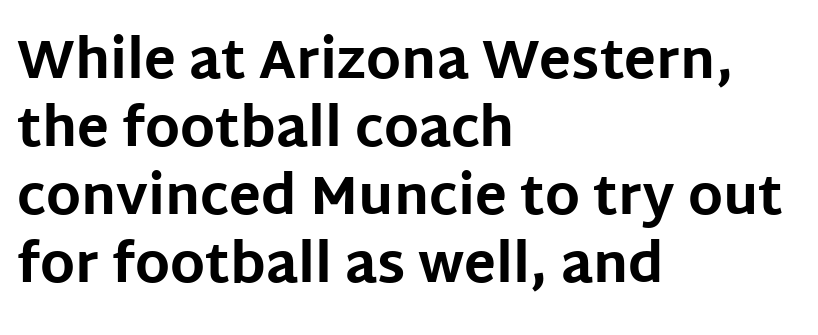
The image shows 53 px bold sans-serif type, upright; set left-aligned, normal line spacing (1.28x), normal letter spacing, not underlined; low stroke contrast and a large x-height.
